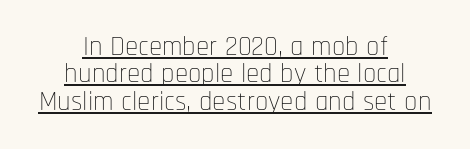
Interline gaps are noticeably narrow in this sample. The paragraph shown floats in the horizontal middle. Does a line run under the words? Yes, clearly. Characters follow at the spacing the type designer built in.
